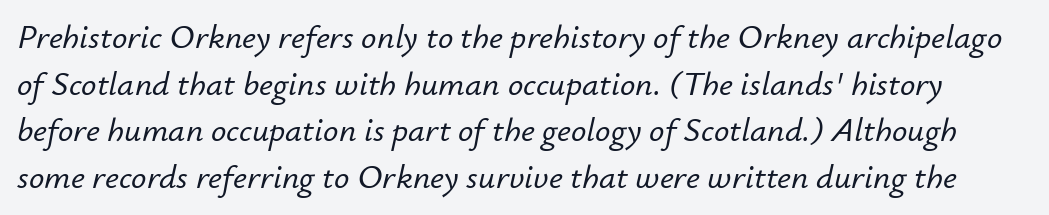
Vertical spacing — default. Words float on clear page, feet unadorned. The type is set solid horizontally, with unmodified tracking. Varying glyph widths throughout — classic text-font behaviour. Yep, that's italic — everything's leaning.
